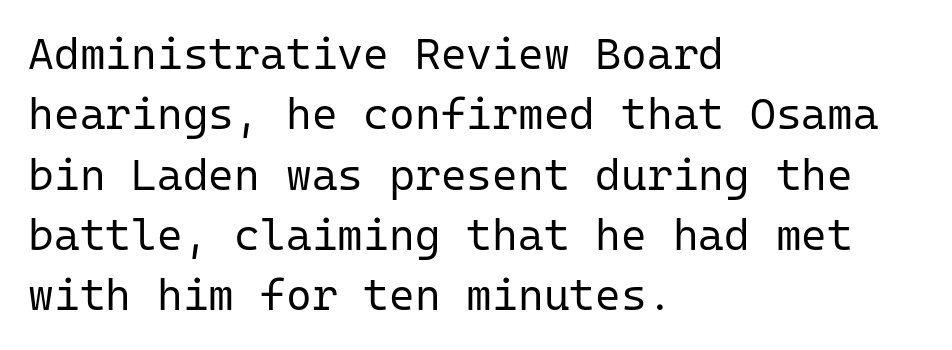
The image shows 44 px regular-weight sans-serif type, upright, monospaced; set left-aligned, normal line spacing (1.37x), normal letter spacing, not underlined; low stroke contrast and a medium x-height.
